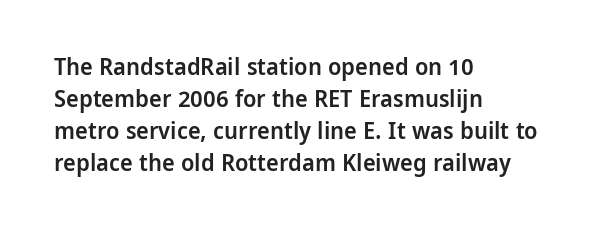
{"italic": "no", "bold": "semi", "underline": "no", "align": "left", "line_spacing": "normal", "line_spacing_ratio": 1.34, "letter_spacing": "normal", "letter_spacing_em": 0.0, "glyph_px": 24}
